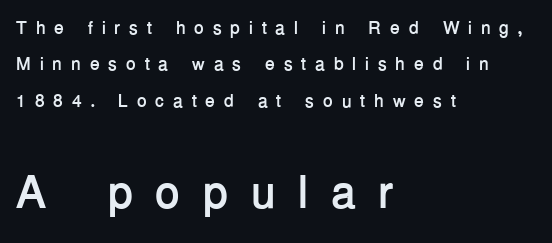
Type size steps up from the first block to the second. Note the varied advance widths — an 'i' is clearly narrower than an 'm'. Compared with an ordinary text face, these strokes are far heavier — a full bold. This is roman type, the default non-slanted kind. Glance below the letters and you will spot only blank space. Are there feet on the stems? There aren't — it's a sans.
